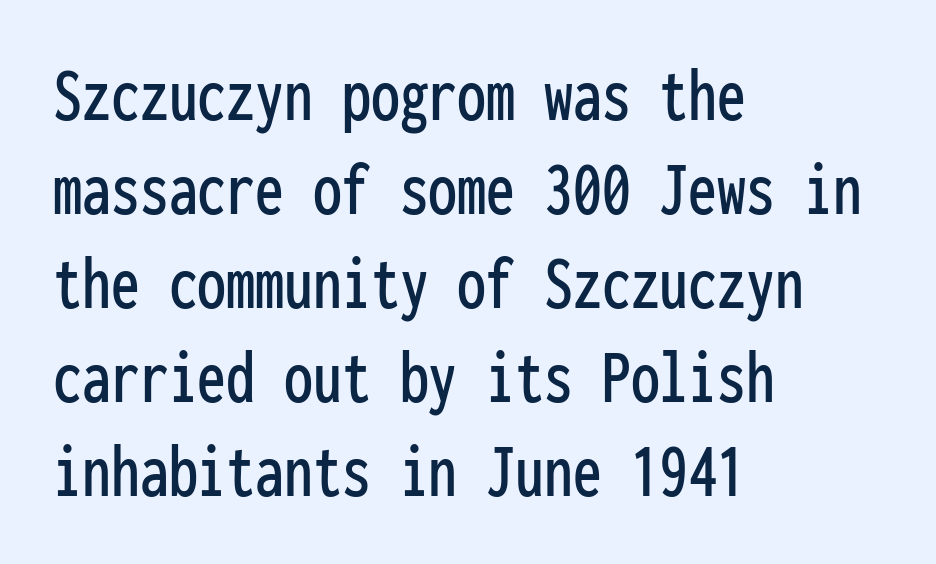
The image shows 77 px condensed sans-serif type, upright, monospaced; set left-aligned, line spacing 1.22x, normal letter spacing, not underlined; low stroke contrast and a medium x-height.
